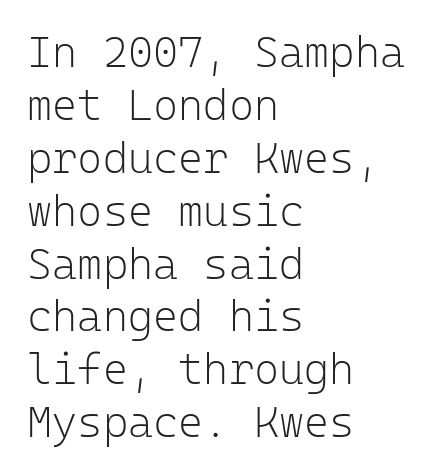
The image shows 43 px light sans-serif type, upright, monospaced; set left-aligned, line spacing 1.23x, normal letter spacing, not underlined; low stroke contrast and a medium x-height.
